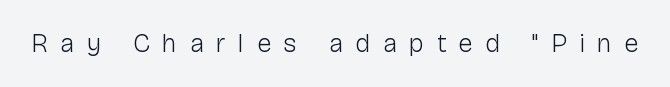
{"italic": "no", "bold": "no", "underline": "no", "letter_spacing": "wide", "letter_spacing_em": 0.48, "glyph_px": 26}
